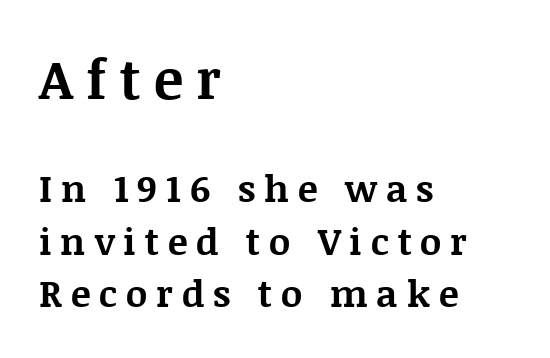
The font is running at its bold setting. The leading is moderate, giving the passage an even texture. Of the two passages, the one on top uses the larger point size. The line texture is sparse and dotted thanks to wide tracking. Posture: upright roman.
